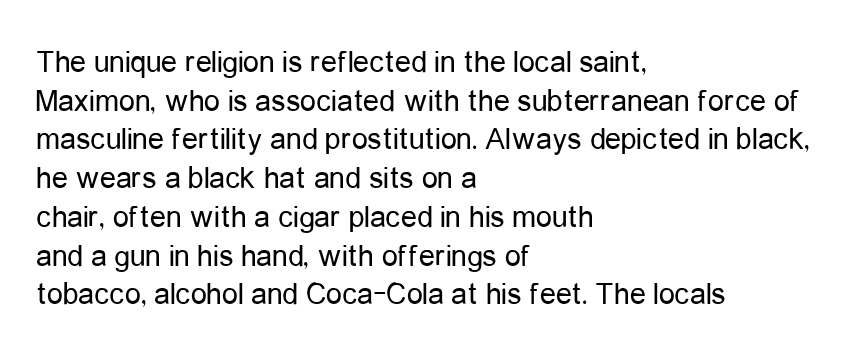
A bare baseline throughout the passage. A student would call this left alignment; a typographer would say flush left, rag right. Spacing verdict: proportional, widths tailored to each character. Think standard paragraph weight, or any step lighter than that. Serif or sans? Sans — the stroke terminals are bare. In terms of letterspacing, this is plain default setting.
